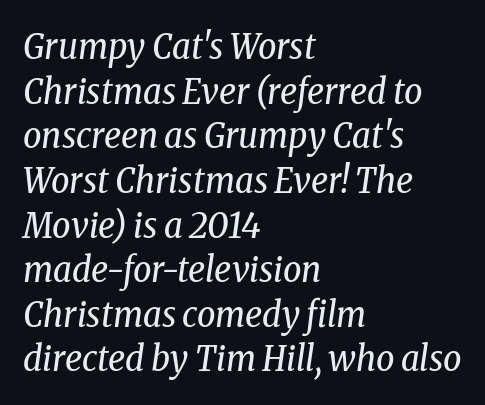
Q: Is the text bold? A: No.
Q: Is the text italic (slanted)? A: Yes, it leans right by about 8 degrees.
Q: Is the typeface a serif or a sans-serif typeface? A: Serif.
Q: Is the text underlined? A: No.
Q: How is the paragraph aligned? A: Left-aligned.
Q: Is the spacing between letters normal or unusually wide? A: Normal.
Q: Width (condensed, normal, or wide)? A: Condensed.
Q: Stroke contrast? A: Low.
Q: x-height? A: Medium.
Q: Monospaced? A: No.
